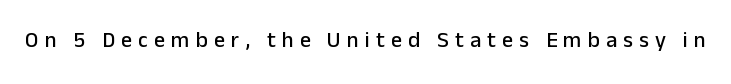
{"italic": "no", "underline": "no", "letter_spacing": "wide", "letter_spacing_em": 0.28, "glyph_px": 22}
